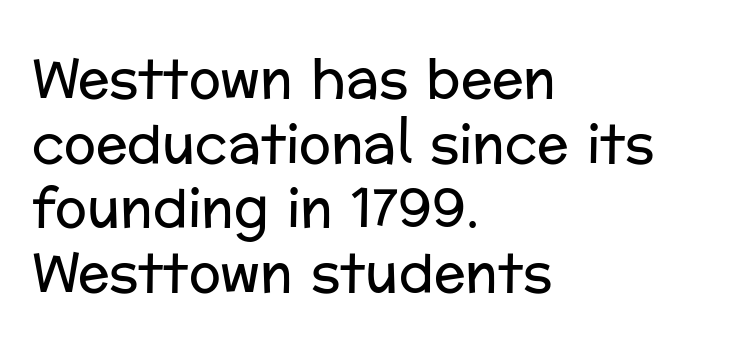
Ordinary non-slanted type is in use. The text was rendered using a sans face with plain stroke endings. The words here are not underlined. Caption: standard tracking, unaltered.
